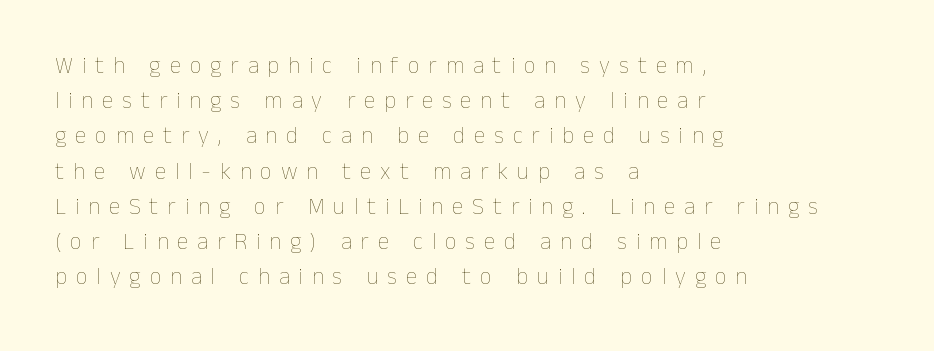
The image shows 23 px text type, upright; set left-aligned, normal line spacing (1.53x), unusually wide letter spacing (+0.39 em), not underlined.
